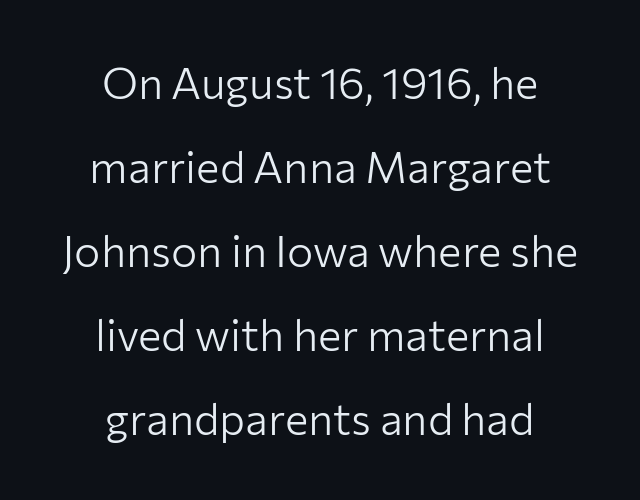
{"serif": "no", "italic": "no", "bold": "no", "weight": "light", "width": "normal", "stroke_contrast": "low", "x_height": "medium", "monospaced": "no", "underline": "no", "align": "center", "line_spacing": "loose", "line_spacing_ratio": 1.91, "letter_spacing": "normal", "letter_spacing_em": 0.0, "glyph_px": 44}
